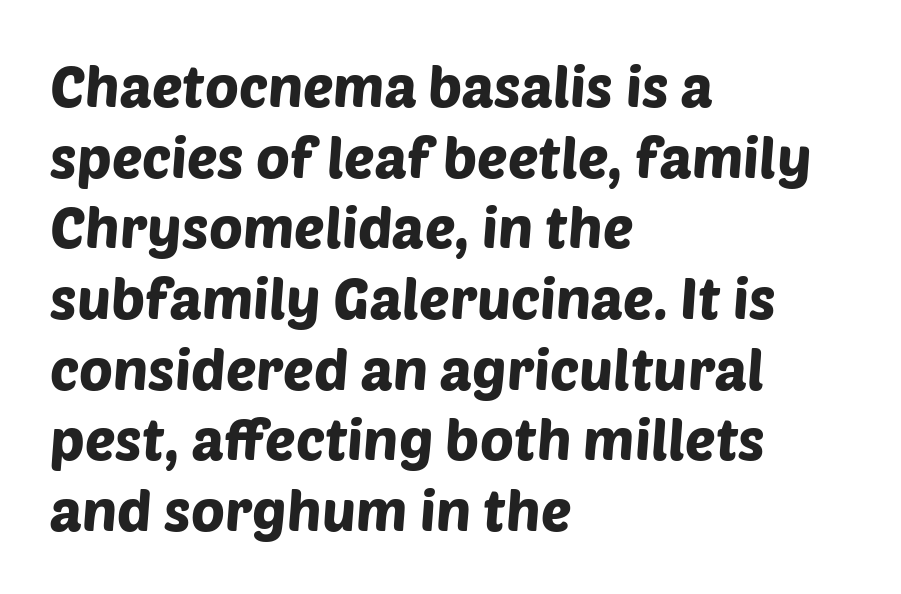
Observe the ordinary spacing: letters are neighbours, not strangers. Here the designer chose a conventional face with non-uniform glyph widths. Short and long lines alike share a common starting point at left. The strip under each line holds only bare page. Note: no serifs on the glyphs.
